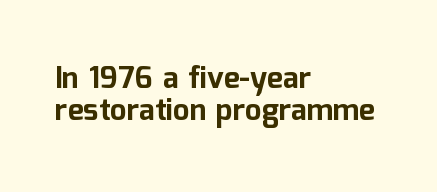
{"serif": "no", "italic": "no", "bold": "yes", "weight": "bold", "width": "normal", "stroke_contrast": "low", "x_height": "medium", "monospaced": "no", "underline": "no", "align": "left", "line_spacing": "tight", "line_spacing_ratio": 1.07, "letter_spacing": "normal", "letter_spacing_em": 0.0, "glyph_px": 30}
